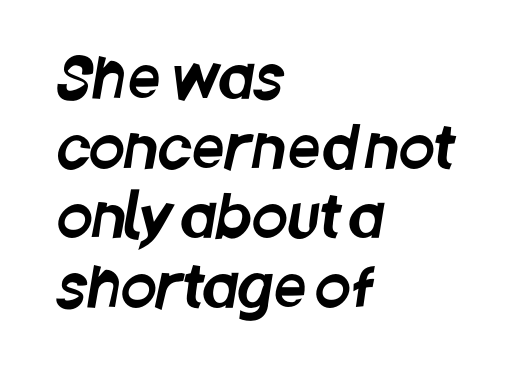
{"serif": "no", "width": "condensed", "stroke_contrast": "low", "x_height": "large", "monospaced": "no", "underline": "no", "align": "left", "line_spacing_ratio": 1.2, "letter_spacing": "normal", "letter_spacing_em": 0.0, "glyph_px": 58}
